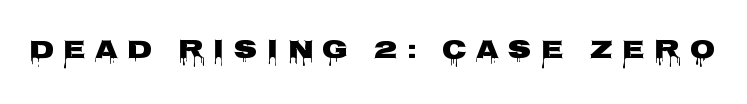
The image shows 26 px text type, upright; set unusually wide letter spacing (+0.36 em), not underlined.
